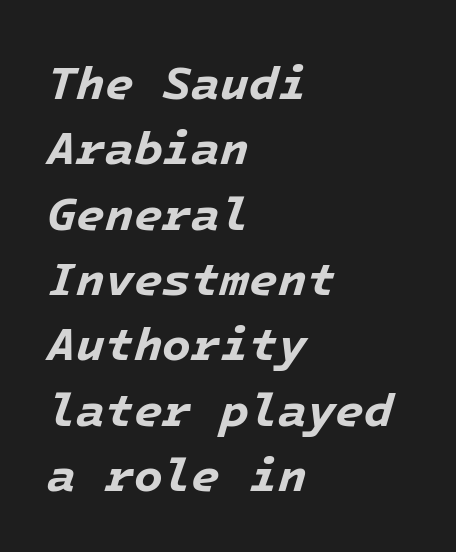
Q: Is the text bold? A: Yes.
Q: Is the text italic (slanted)? A: Yes, it leans right by about 16 degrees.
Q: Is the text underlined? A: No.
Q: How is the paragraph aligned? A: Left-aligned.
Q: Is the spacing between letters normal or unusually wide? A: Normal.
Q: Is the spacing between lines tight, normal or loose? A: Normal.
Q: Width (condensed, normal, or wide)? A: Normal.
Q: Stroke contrast? A: Low.
Q: x-height? A: Medium.
